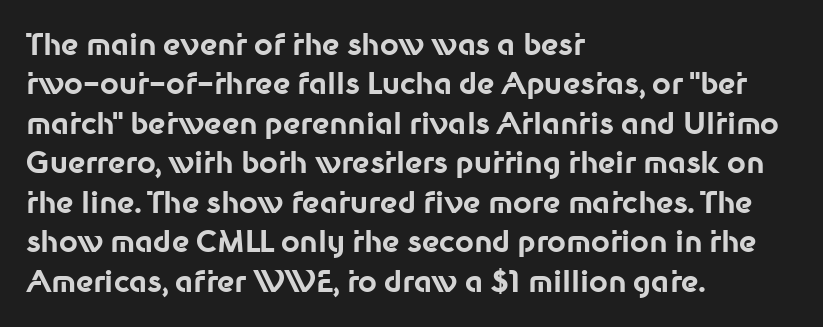
The image shows 29 px bold sans-serif type, upright; set left-aligned, normal line spacing (1.36x), normal letter spacing, not underlined; low stroke contrast and a medium x-height.
